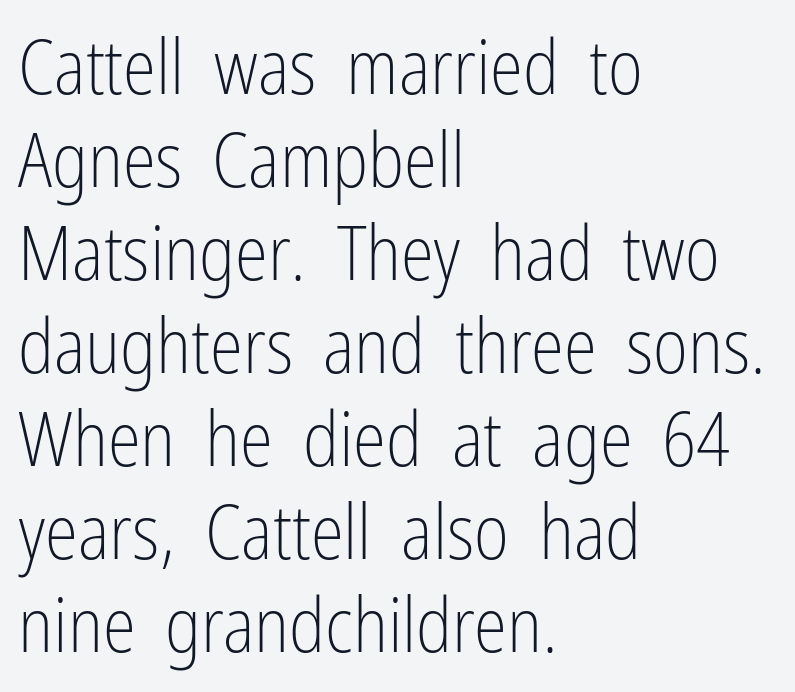
Spacing verdict: proportional, widths tailored to each character. One-word summary of the alignment: left. The passage shown has conventional tracking throughout. The font is comparable to plain body text, perhaps lighter. This is the regular roman posture of the typeface. Unmarked baselines from the first word to the last.
